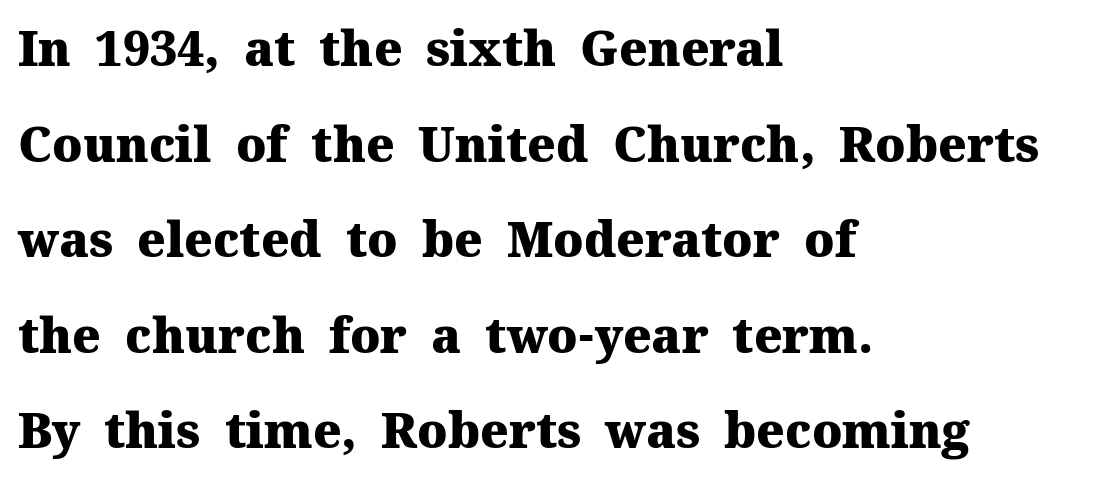
The image shows 48 px heavy serif type, upright; set left-aligned, loose line spacing (1.99x), normal letter spacing, not underlined; medium stroke contrast and a medium x-height.
